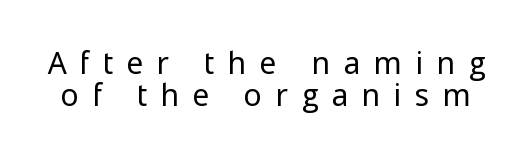
{"serif": "no", "italic": "no", "bold": "no", "weight": "regular", "width": "normal", "stroke_contrast": "low", "x_height": "medium", "monospaced": "no", "underline": "no", "line_spacing": "tight", "line_spacing_ratio": 1.07, "letter_spacing": "wide", "letter_spacing_em": 0.47, "glyph_px": 30}
